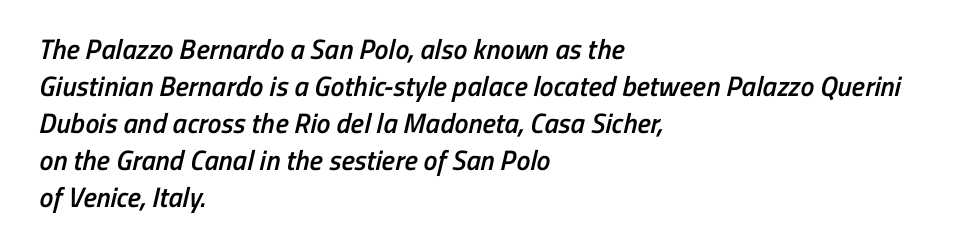
The image shows 28 px semibold, condensed sans-serif type; set left-aligned, normal line spacing (1.32x), normal letter spacing, not underlined; low stroke contrast and a medium x-height.
